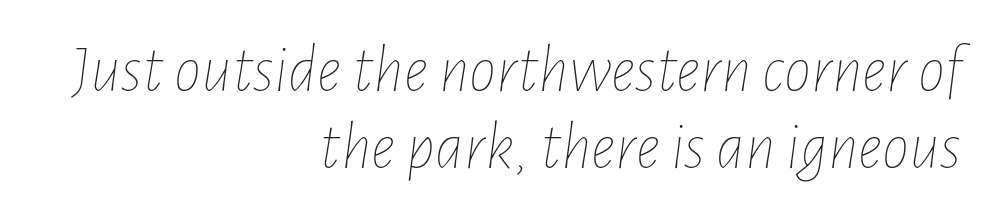
{"italic": "yes", "lean": "right", "slant_degrees": 7, "bold": "no", "weight": "thin", "width": "condensed", "stroke_contrast": "low", "x_height": "medium", "monospaced": "no", "underline": "no", "align": "right", "line_spacing": "tight", "line_spacing_ratio": 1.13, "letter_spacing": "normal", "letter_spacing_em": 0.0, "glyph_px": 68}
